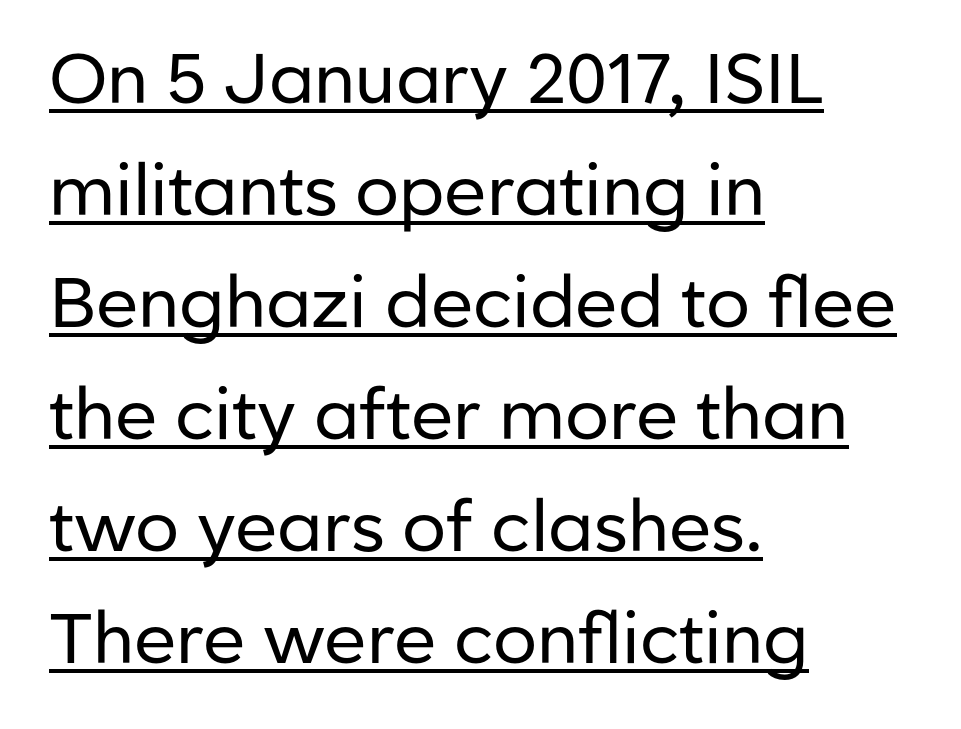
Inter-character spacing is left at the font's built-in metrics. What decoration does the sample have? An underline. Each letter's strokes conclude bluntly, with no projecting serifs. The weight would be labelled regular, book, light, or lighter still. In terms of leading, this rendering sits right in the middle.
